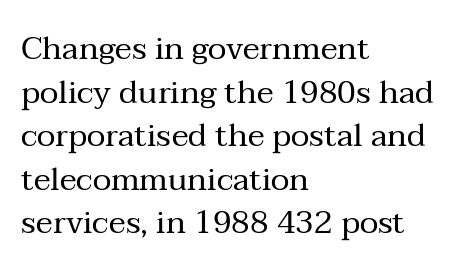
{"serif": "yes", "italic": "no", "bold": "no", "weight": "regular", "width": "normal", "stroke_contrast": "medium", "x_height": "medium", "monospaced": "no", "underline": "no", "align": "left", "line_spacing": "normal", "line_spacing_ratio": 1.36, "letter_spacing": "normal", "letter_spacing_em": 0.0, "glyph_px": 32}
